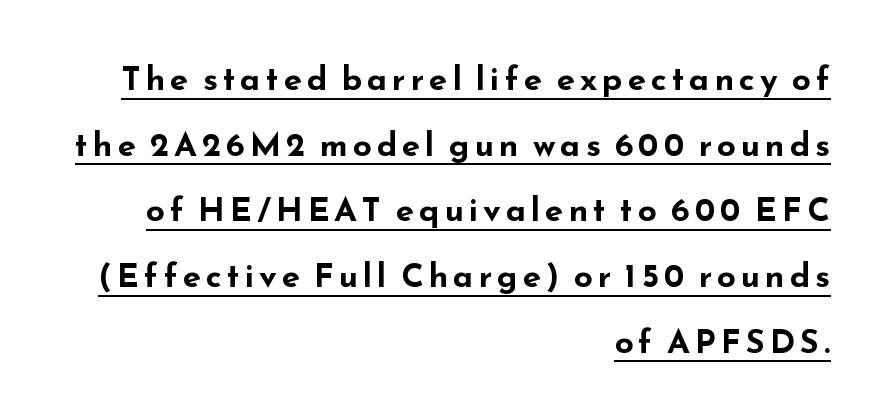
{"serif": "no", "italic": "no", "bold": "yes", "weight": "bold", "width": "wide", "stroke_contrast": "low", "x_height": "small", "monospaced": "no", "underline": "yes", "align": "right", "line_spacing": "loose", "line_spacing_ratio": 1.99, "glyph_px": 33}
